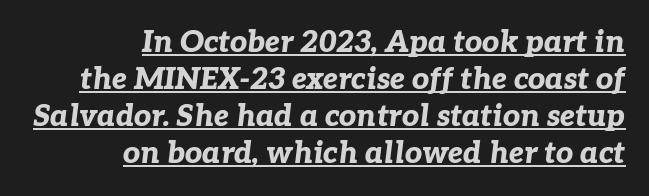
{"italic": "yes", "lean": "right", "slant_degrees": 7, "bold": "yes", "weight": "bold", "width": "normal", "stroke_contrast": "low", "x_height": "medium", "monospaced": "no", "underline": "yes", "align": "right", "line_spacing_ratio": 1.23, "letter_spacing": "normal", "letter_spacing_em": 0.0, "glyph_px": 30}
